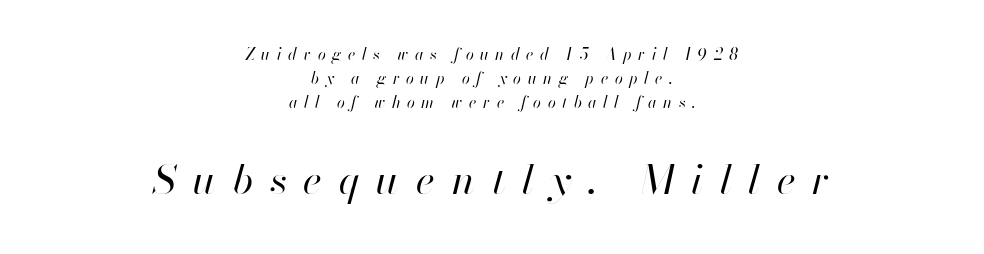
The image shows 41 px regular-weight type, italic (leaning right); set centered, normal line spacing (1.51x), unusually wide letter spacing (+0.41 em), not underlined; the second (bottom) block is 2.56x larger; high stroke contrast and a small x-height.
